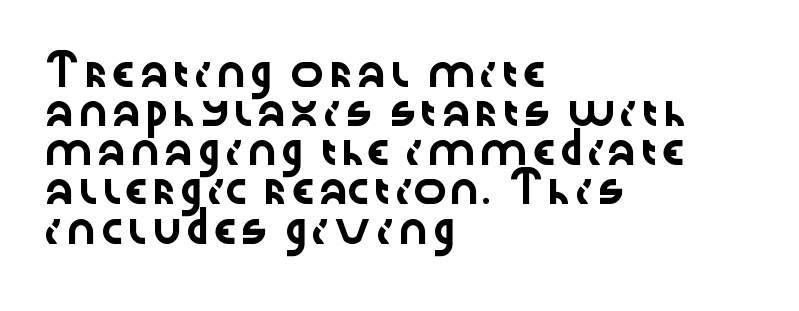
The image shows 29 px wide sans-serif type, upright; set left-aligned, normal line spacing (1.35x), normal letter spacing, not underlined; low stroke contrast and a medium x-height.
